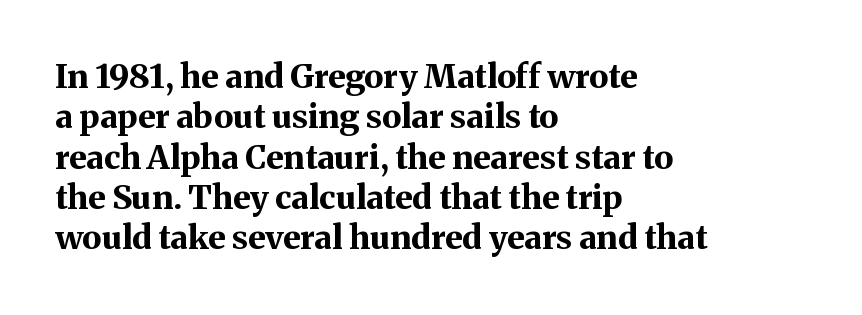
{"serif": "yes", "italic": "no", "bold": "yes", "weight": "bold", "width": "normal", "stroke_contrast": "medium", "x_height": "medium", "monospaced": "no", "underline": "no", "align": "left", "line_spacing_ratio": 1.22, "letter_spacing": "normal", "letter_spacing_em": 0.0, "glyph_px": 33}
